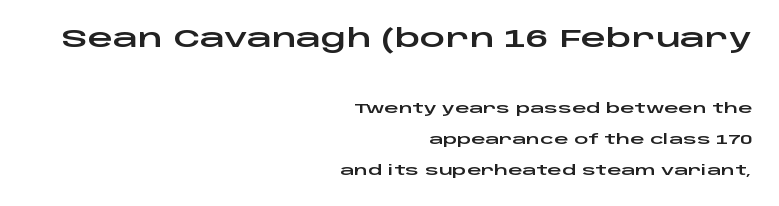
Notice the wide empty band between every row — that's loose leading. A typesetter would mark this as roman, not italic. Words float on clear page, feet unadorned. Spacing between characters is what you'd get straight out of the box. The letters in the upper block stand taller than those in the block below.
